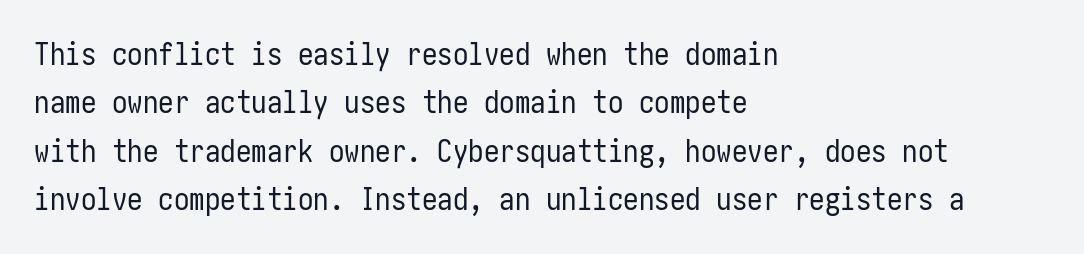
Spacing between characters is what you'd get straight out of the box. The characters are drawn with everyday or finer stroke widths. Nope, not italic — everything's standing straight. Is the block centered? No — it sits flush against the left margin. Look at the bottom of the vertical strokes: they stop flat, with no serifs. A clean baseline with only descenders dipping below it.
